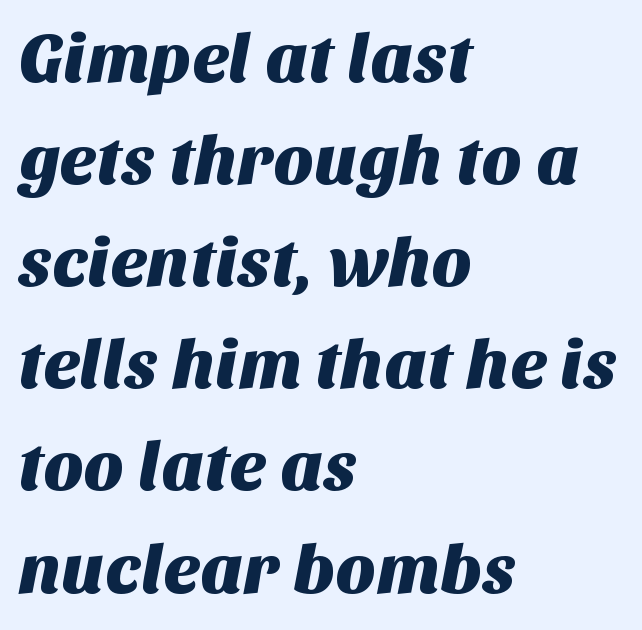
Is this a sans? Yes — the strokes have no serifs. Each line starts at the same left margin while the right side varies. Check under the words: just untouched page. Short note: letters normally spaced. Looks like regular typesetting: each glyph gets only the width it needs.
